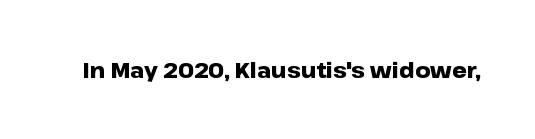
Q: Is the text bold? A: Yes.
Q: Is the text italic (slanted)? A: No, it is upright.
Q: Is the text underlined? A: No.
Q: Is the spacing between letters normal or unusually wide? A: Normal.
